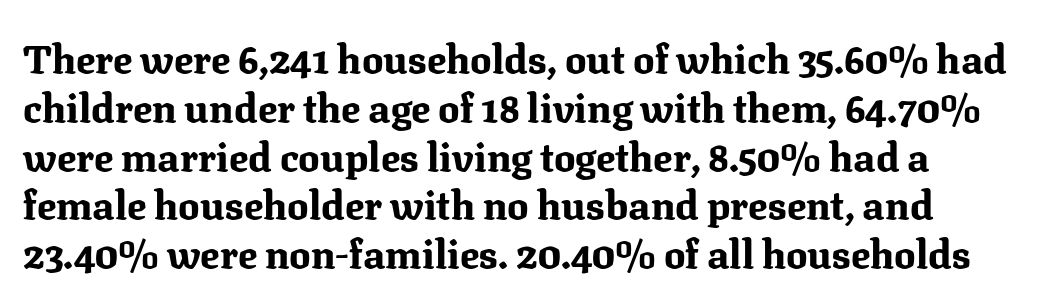
{"serif": "yes", "italic": "no", "bold": "yes", "weight": "bold", "width": "normal", "stroke_contrast": "medium", "x_height": "medium", "monospaced": "no", "underline": "no", "align": "left", "line_spacing_ratio": 1.22, "letter_spacing": "normal", "letter_spacing_em": 0.0, "glyph_px": 40}
